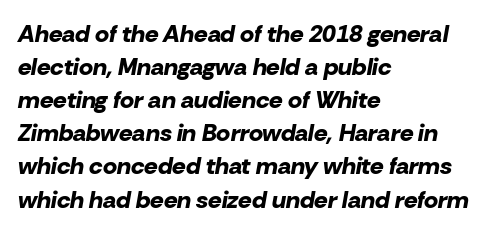
Nobody touched the tracking dial on this one. Does the lettering tilt? It does — this is italic. Which margin do the lines hug? The left one — the right edge is uneven. A clean baseline with only descenders dipping below it.
